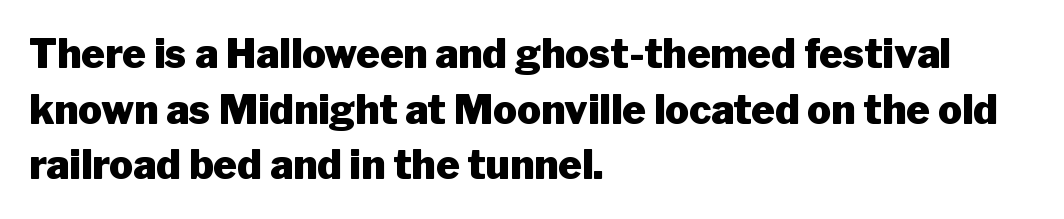
{"serif": "no", "italic": "no", "bold": "yes", "weight": "heavy", "width": "normal", "stroke_contrast": "low", "x_height": "medium", "monospaced": "no", "underline": "no", "align": "left", "line_spacing": "normal", "line_spacing_ratio": 1.39, "letter_spacing": "normal", "letter_spacing_em": 0.0, "glyph_px": 40}
